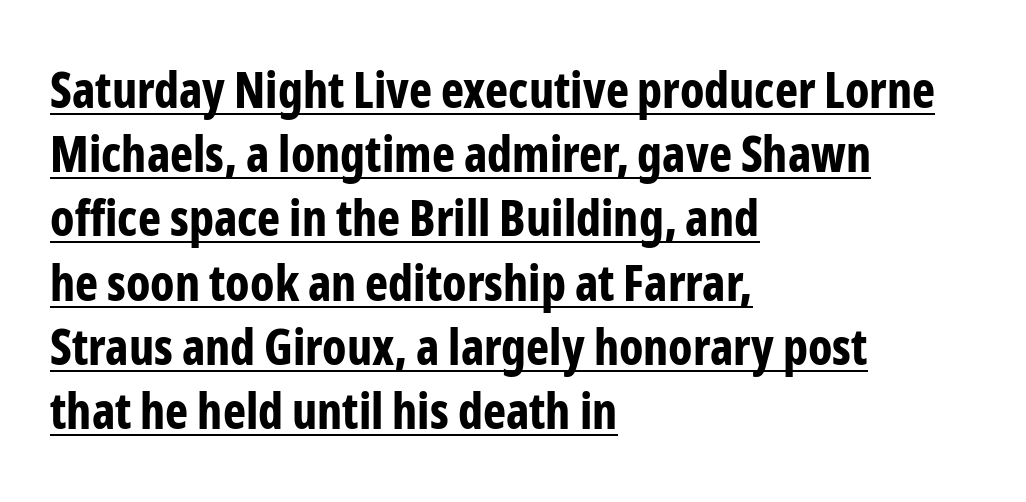
{"serif": "no", "italic": "no", "bold": "yes", "weight": "bold", "width": "condensed", "stroke_contrast": "low", "x_height": "medium", "monospaced": "no", "underline": "yes", "align": "left", "line_spacing": "normal", "line_spacing_ratio": 1.31, "letter_spacing": "normal", "letter_spacing_em": 0.0, "glyph_px": 49}
